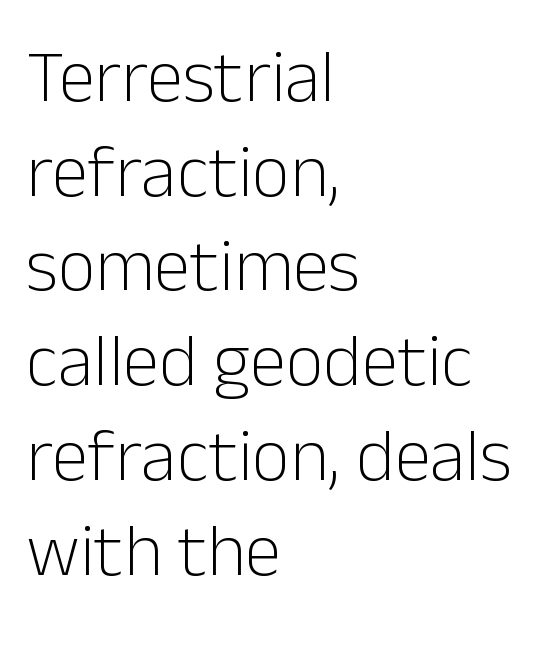
A typesetter would call this leading conventional body-copy spacing. Are there feet on the stems? There aren't — it's a sans. Is this a fixed-width face? No — the glyphs have proportional, varying widths. No chunkiness to these letters — they're not bold. The typesetter chose a ragged-right arrangement here. This rendering leaves character spacing at its baseline value.
